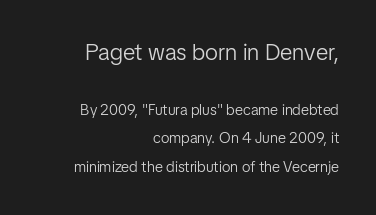
A student would notice the top passage is typeset larger than what follows. No word sits above an underline. Notice the wide empty band between every row — that's loose leading. This is roman type, the default non-slanted kind.
